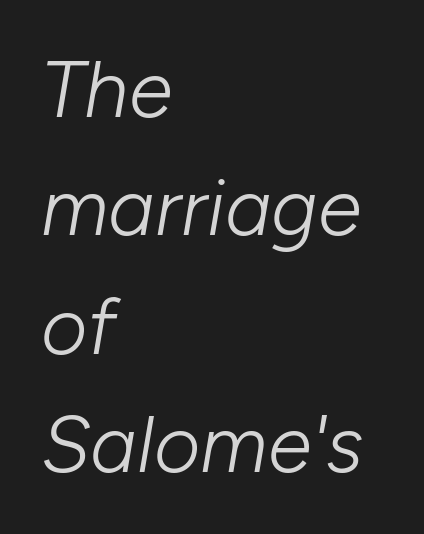
The image shows 80 px light type, italic (leaning right); set left-aligned, normal line spacing (1.48x), normal letter spacing, not underlined; low stroke contrast and a medium x-height.
